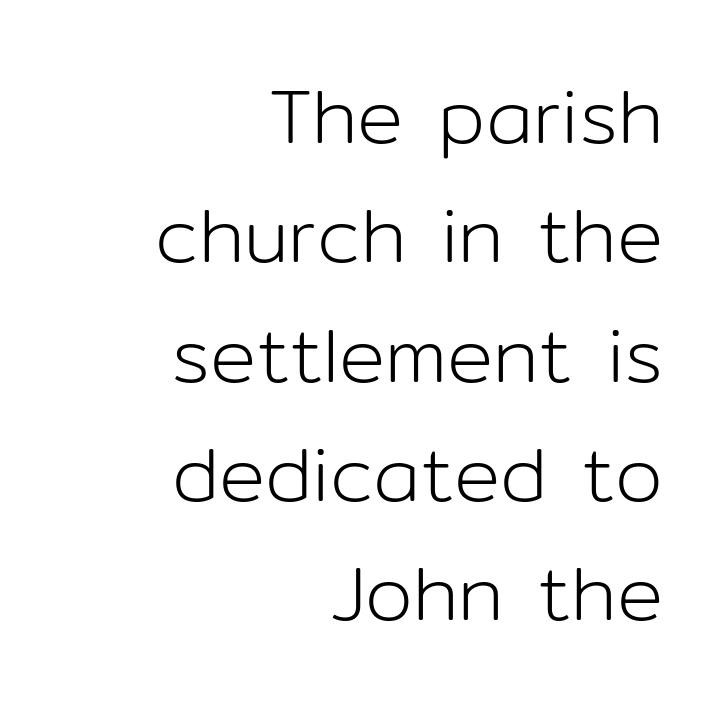
Q: Is the text bold? A: No.
Q: Is the text italic (slanted)? A: No, it is upright.
Q: Is the typeface a serif or a sans-serif typeface? A: Sans-serif.
Q: Is the text underlined? A: No.
Q: How is the paragraph aligned? A: Right-aligned.
Q: Is the spacing between letters normal or unusually wide? A: Normal.
Q: Is the spacing between lines tight, normal or loose? A: Normal.
Q: Width (condensed, normal, or wide)? A: Normal.
Q: Stroke contrast? A: Low.
Q: x-height? A: Medium.
Q: Monospaced? A: No.
